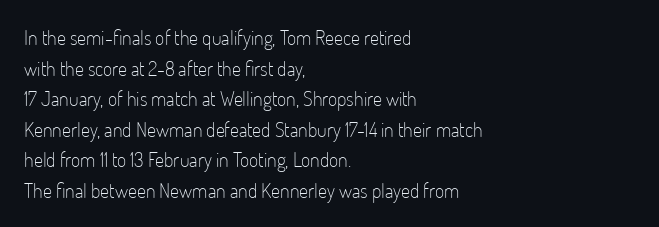
Q: Is the text bold? A: No.
Q: Is the text italic (slanted)? A: No, it is upright.
Q: Is the text underlined? A: No.
Q: How is the paragraph aligned? A: Left-aligned.
Q: Is the spacing between letters normal or unusually wide? A: Normal.
Q: Is the spacing between lines tight, normal or loose? A: Normal.
